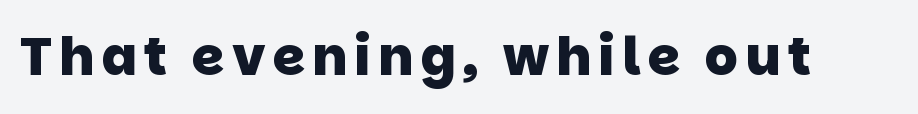
Q: Is the text bold? A: Yes.
Q: Is the typeface a serif or a sans-serif typeface? A: Sans-serif.
Q: Is the text underlined? A: No.
Q: Width (condensed, normal, or wide)? A: Normal.
Q: Stroke contrast? A: Low.
Q: x-height? A: Large.
Q: Monospaced? A: No.
